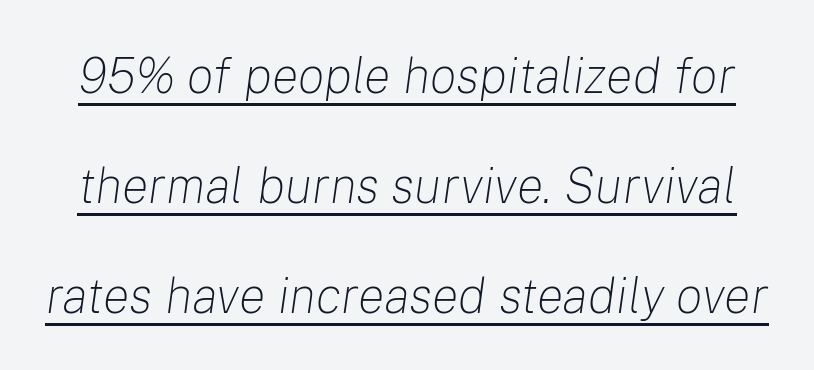
The image shows 50 px light type, italic (leaning right); set loose line spacing (2.2x), normal letter spacing, underlined; low stroke contrast and a medium x-height.
